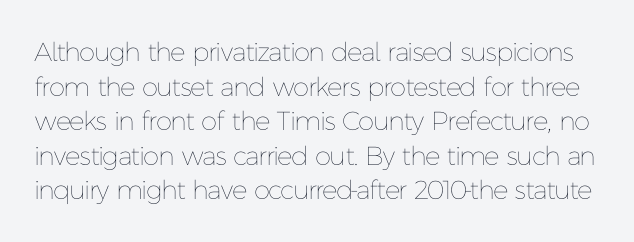
{"italic": "no", "bold": "no", "underline": "no", "line_spacing": "normal", "line_spacing_ratio": 1.33, "letter_spacing": "normal", "letter_spacing_em": 0.0, "glyph_px": 26}
